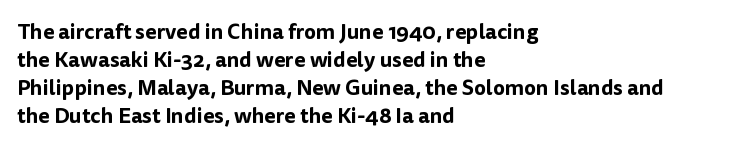
{"italic": "no", "underline": "no", "align": "left", "line_spacing": "normal", "line_spacing_ratio": 1.34, "letter_spacing": "normal", "letter_spacing_em": 0.0, "glyph_px": 21}
